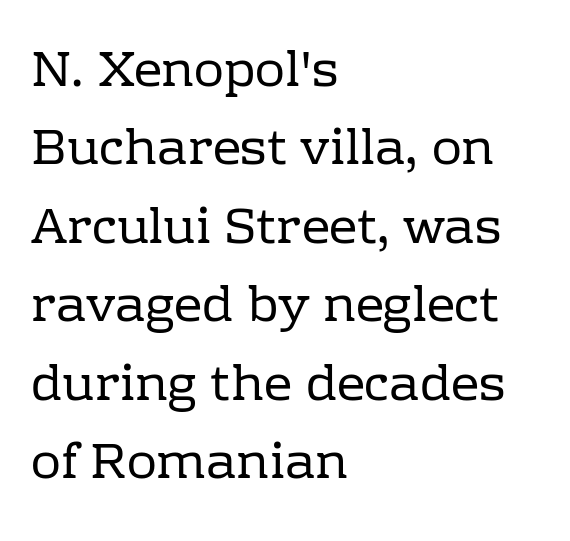
The image shows 50 px regular-weight serif type, upright; set left-aligned, normal line spacing (1.57x), normal letter spacing, not underlined; low stroke contrast and a medium x-height.
